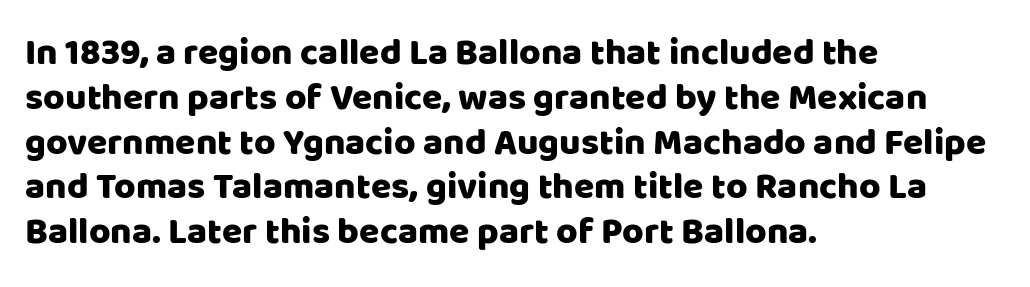
{"serif": "no", "italic": "no", "width": "normal", "stroke_contrast": "low", "x_height": "large", "monospaced": "no", "underline": "no", "align": "left", "line_spacing_ratio": 1.21, "letter_spacing": "normal", "letter_spacing_em": 0.0, "glyph_px": 37}
